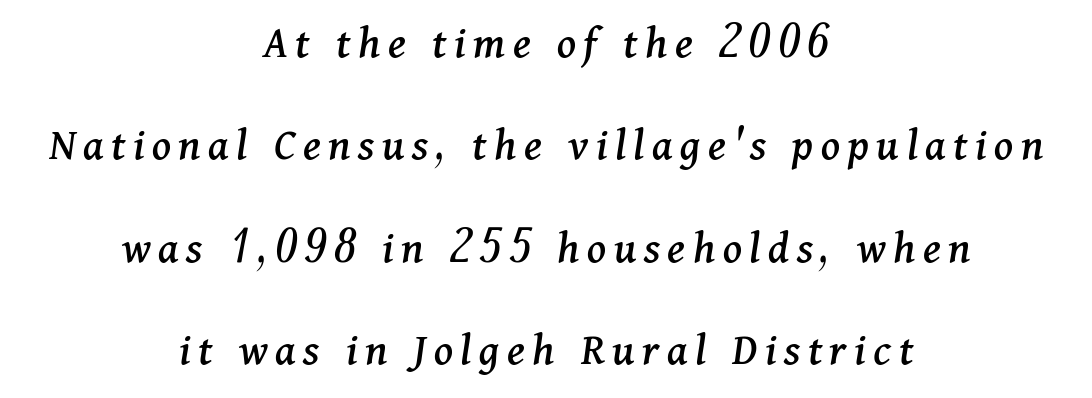
{"serif": "yes", "italic": "yes", "lean": "right", "slant_degrees": 11, "width": "normal", "stroke_contrast": "medium", "x_height": "medium", "monospaced": "no", "underline": "no", "align": "center", "line_spacing": "loose", "line_spacing_ratio": 2.18, "glyph_px": 47}
